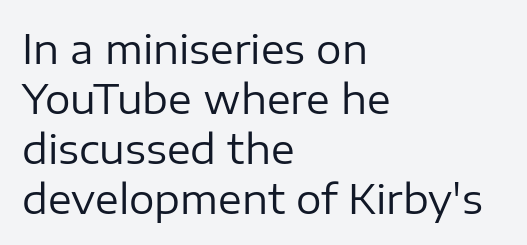
Q: Is the text bold? A: No.
Q: Is the text italic (slanted)? A: No, it is upright.
Q: Is the typeface a serif or a sans-serif typeface? A: Sans-serif.
Q: Is the text underlined? A: No.
Q: How is the paragraph aligned? A: Left-aligned.
Q: Is the spacing between letters normal or unusually wide? A: Normal.
Q: Is the spacing between lines tight, normal or loose? A: Normal.
Q: Width (condensed, normal, or wide)? A: Normal.
Q: Stroke contrast? A: Low.
Q: x-height? A: Medium.
Q: Monospaced? A: No.
